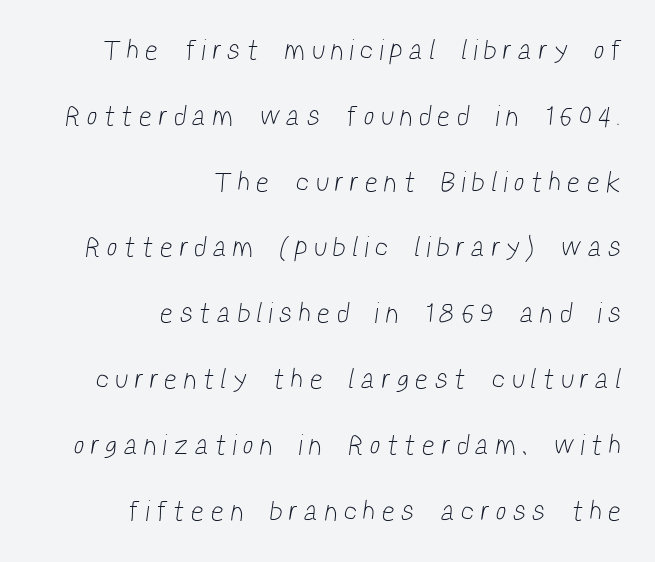
The image shows 28 px light, condensed sans-serif type; set right-aligned, loose line spacing (2.35x), unusually wide letter spacing (+0.31 em), not underlined; low stroke contrast and a medium x-height.
